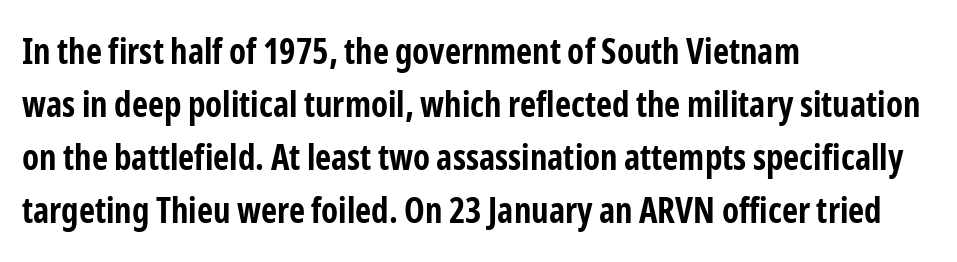
Do the characters align in a grid? No, the font is proportional. The letterforms sit shoulder to shoulder at normal distance. Nothing sits at the stroke ends, so this counts as sans-serif. Honestly, there is no underline to notice here at all.
